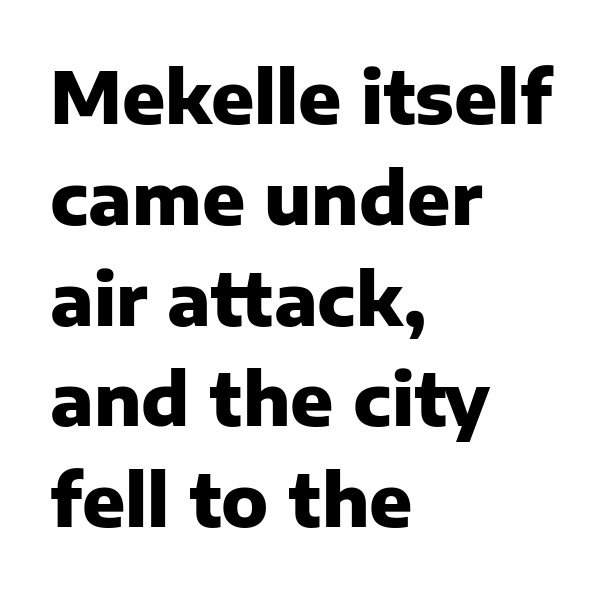
The image shows 71 px heavy sans-serif type, upright; set left-aligned, normal line spacing (1.42x), normal letter spacing, not underlined; low stroke contrast and a medium x-height.
